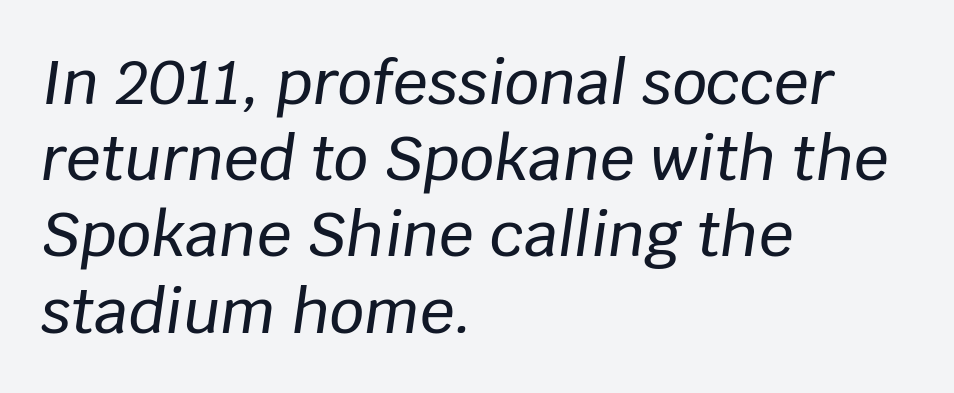
{"italic": "yes", "lean": "right", "slant_degrees": 8, "width": "normal", "stroke_contrast": "low", "x_height": "large", "monospaced": "no", "underline": "no", "align": "left", "line_spacing": "normal", "line_spacing_ratio": 1.25, "letter_spacing": "normal", "letter_spacing_em": 0.0, "glyph_px": 61}
